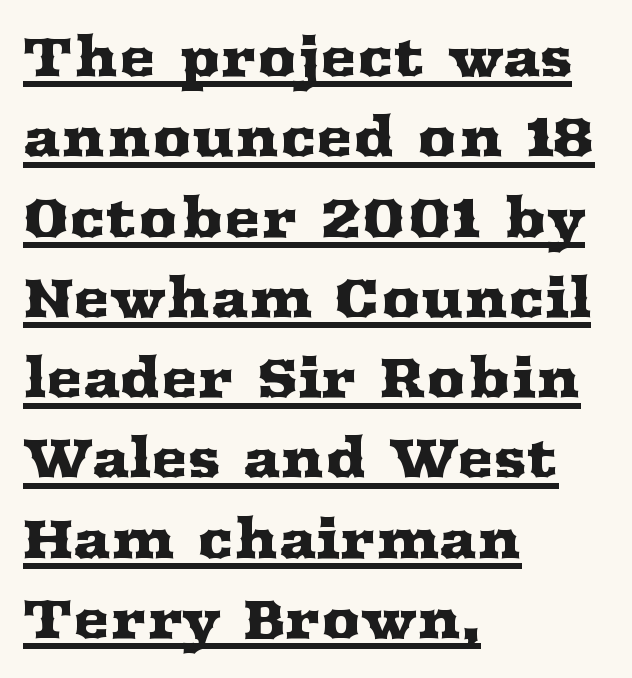
Reading down the column, the eye jumps a familiar distance to each next line. Standard letterfit; no display-style spreading of the glyphs. The paragraph shown leans on its left margin. The type family on display is of the serif kind. These lines are rendered in a variable-pitch font.
